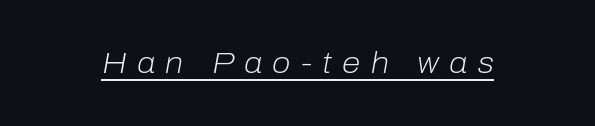
The image shows 30 px light type, italic (leaning right); set unusually wide letter spacing (+0.34 em), underlined; low stroke contrast and a medium x-height.
